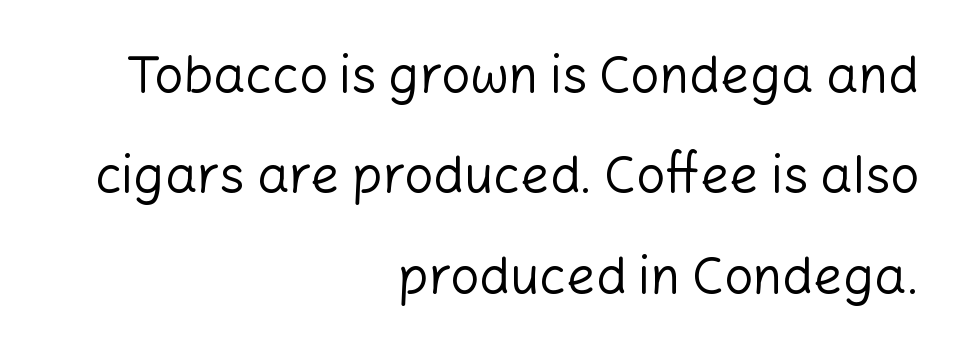
Every character sits straight up, as roman type does. A bare baseline throughout the passage. Caption: multi-line text, flush right, ragged left. Here the glyphs are tracked normally, forming tight word shapes. This sample has the flowing, uneven cadence of proportional lettering.
